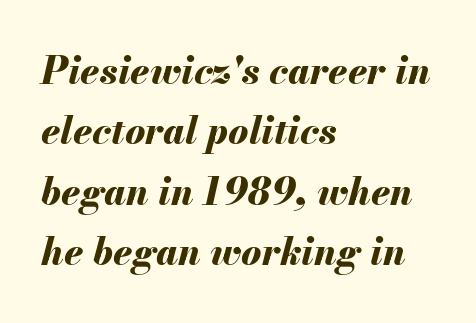
{"italic": "yes", "lean": "right", "slant_degrees": 13, "bold": "yes", "weight": "bold", "width": "normal", "stroke_contrast": "medium", "x_height": "small", "monospaced": "no", "underline": "no", "align": "left", "line_spacing": "normal", "line_spacing_ratio": 1.59, "letter_spacing": "normal", "letter_spacing_em": 0.0, "glyph_px": 38}
